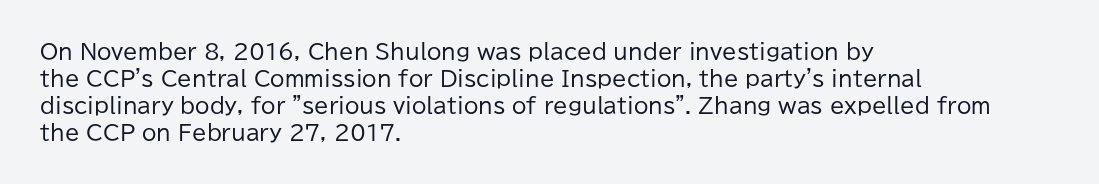
{"italic": "no", "bold": "no", "underline": "no", "align": "left", "line_spacing": "normal", "line_spacing_ratio": 1.29, "letter_spacing": "normal", "letter_spacing_em": 0.0, "glyph_px": 21}
